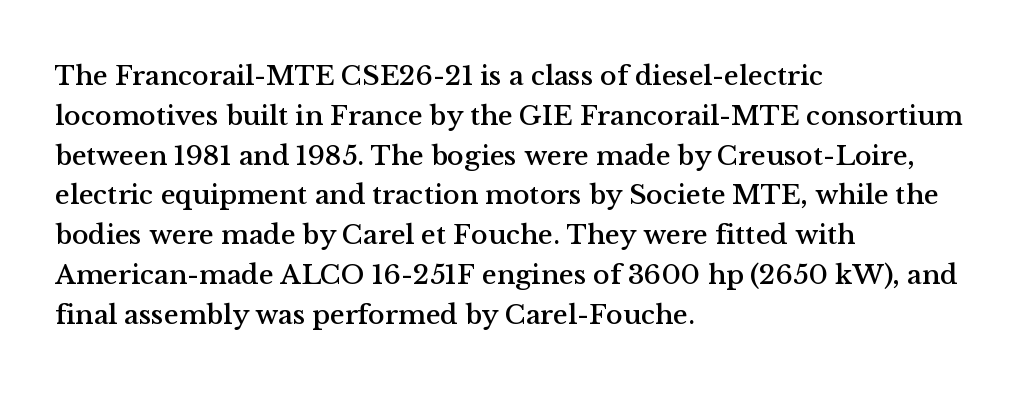
Compared with typical body copy, the letter spacing here is the same. The setting favours the left margin, as ordinary paragraphs usually do. Leading matches the norm, producing a regular column. The face used here is seriffed, in the tradition of book romans.
